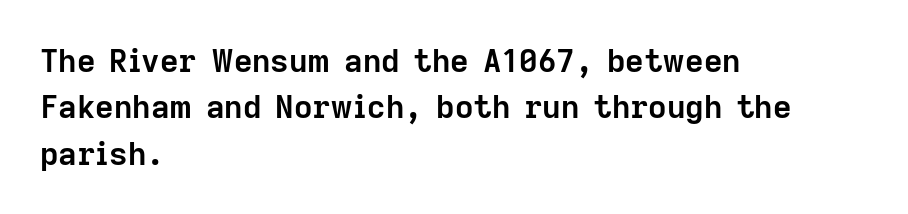
The image shows 32 px semibold sans-serif type, upright; set left-aligned, normal line spacing (1.45x), normal letter spacing, not underlined; low stroke contrast and a medium x-height.
